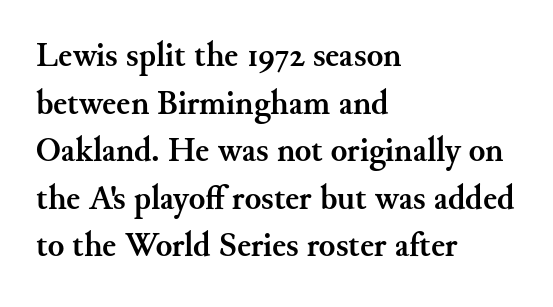
Italic? Not at all — the glyphs are vertical. Normally led — the rows are evenly, conventionally spaced. A student would call this left alignment; a typographer would say flush left, rag right. Do the characters align in a grid? No, the font is proportional. How heavy is the stroke? Heavy — this is a bold.
